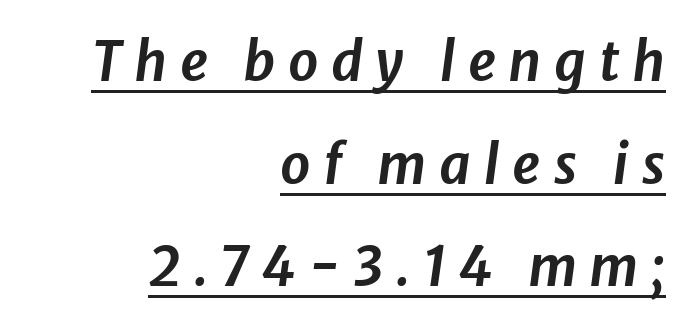
{"italic": "yes", "lean": "right", "slant_degrees": 8, "width": "normal", "stroke_contrast": "low", "x_height": "medium", "monospaced": "no", "underline": "yes", "align": "right", "line_spacing": "loose", "line_spacing_ratio": 1.9, "letter_spacing": "wide", "letter_spacing_em": 0.23, "glyph_px": 54}
